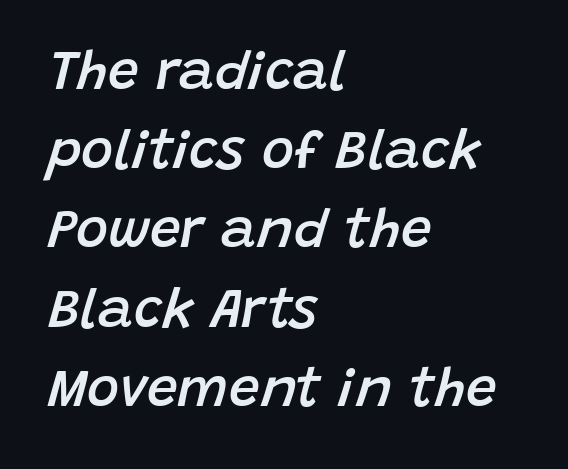
The passage shown has conventional tracking throughout. This sample has the flowing, uneven cadence of proportional lettering. Notice the strokes are somewhat thickened but not fully heavy: this is a semibold. Quick note: italic.
